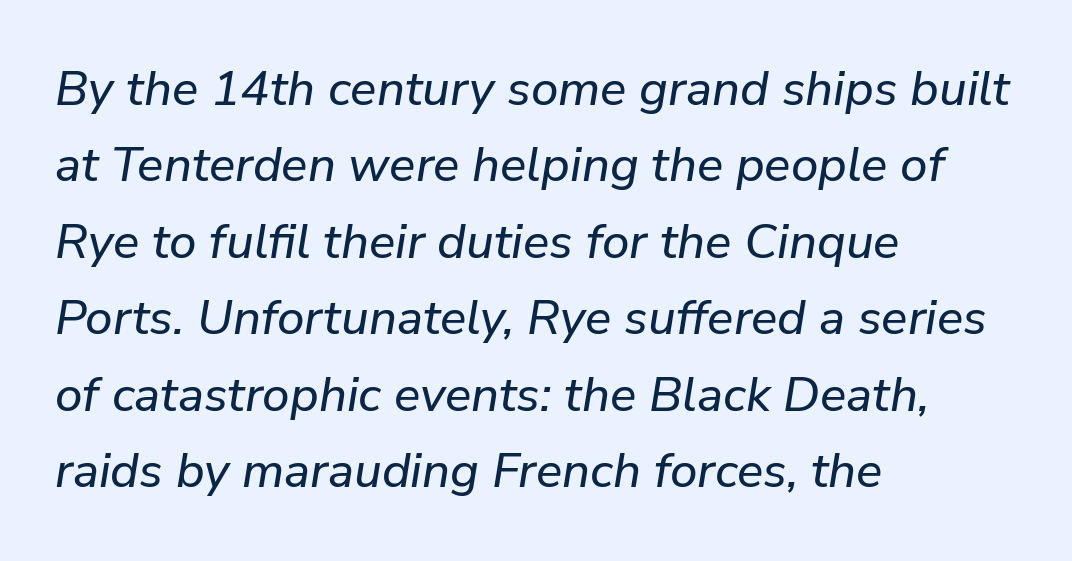
The image shows 49 px text type, italic (leaning right); set left-aligned, normal line spacing (1.56x), normal letter spacing, not underlined; low stroke contrast and a medium x-height.
